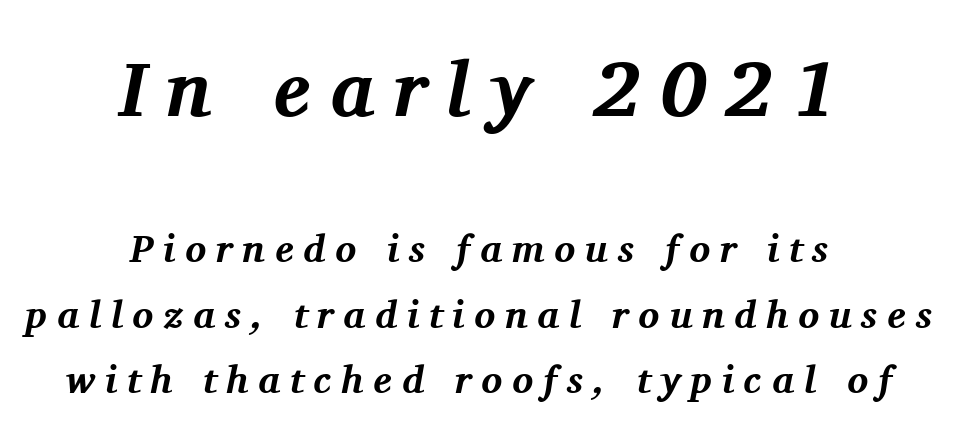
{"serif": "yes", "italic": "yes", "lean": "right", "slant_degrees": 11, "bold": "yes", "weight": "bold", "width": "normal", "stroke_contrast": "medium", "x_height": "medium", "monospaced": "no", "underline": "no", "align": "center", "line_spacing": "normal", "line_spacing_ratio": 1.68, "letter_spacing": "wide", "letter_spacing_em": 0.25, "larger_block": "first", "size_ratio": 2.0, "glyph_px": 78}
